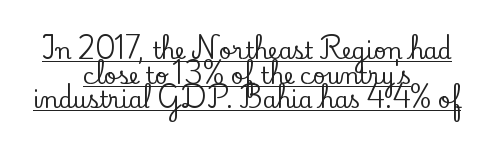
Q: Is the text italic (slanted)? A: No, it is upright.
Q: Is the text underlined? A: Yes.
Q: How is the paragraph aligned? A: Centered.
Q: Is the spacing between letters normal or unusually wide? A: Normal.
Q: Is the spacing between lines tight, normal or loose? A: Tight.
